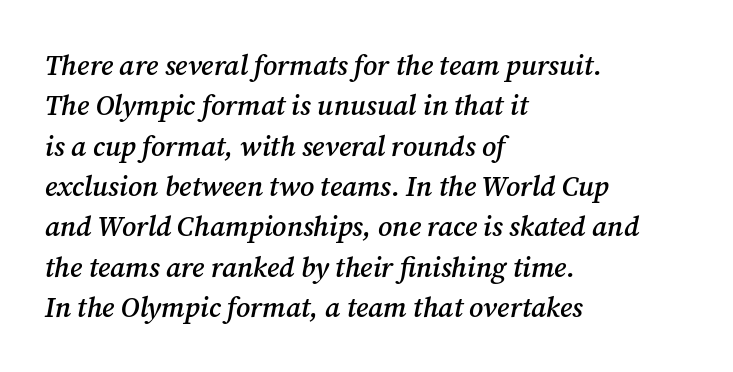
Slant detected: the letters are inclined. The rendering uses natural spacing where letterforms have individual widths. Plain, unruled lines of type. Small tapered or slab feet sit at the stroke ends, so this counts as serif.
